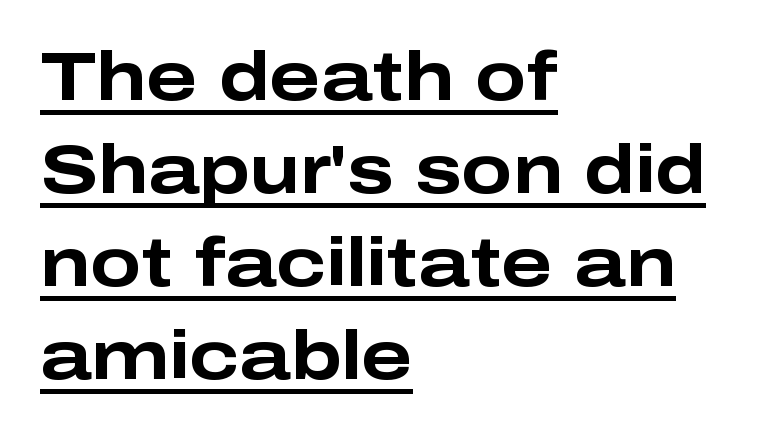
The image shows 68 px bold, wide sans-serif type, upright; set left-aligned, normal line spacing (1.37x), normal letter spacing, underlined; low stroke contrast and a medium x-height.
